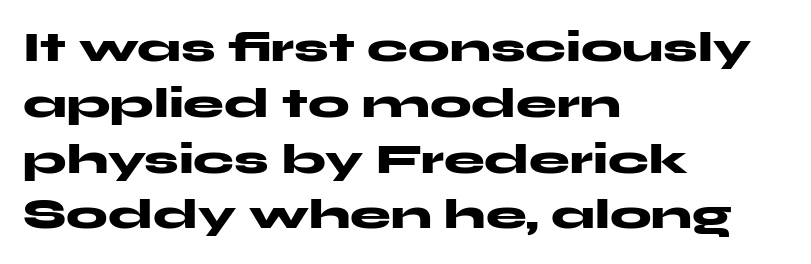
Q: Is the text bold? A: Yes.
Q: Is the text italic (slanted)? A: No, it is upright.
Q: Is the typeface a serif or a sans-serif typeface? A: Sans-serif.
Q: Is the text underlined? A: No.
Q: How is the paragraph aligned? A: Left-aligned.
Q: Is the spacing between letters normal or unusually wide? A: Normal.
Q: Is the spacing between lines tight, normal or loose? A: Normal.
Q: Width (condensed, normal, or wide)? A: Wide.
Q: Stroke contrast? A: Medium.
Q: x-height? A: Medium.
Q: Monospaced? A: No.
